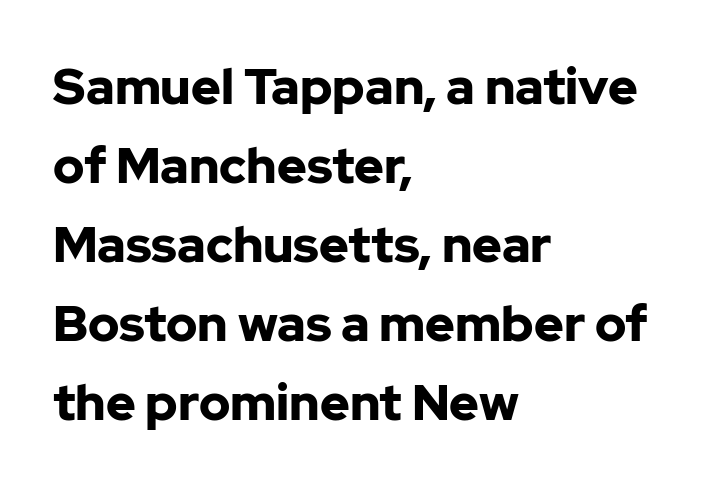
Strong, thick strokes mark this as bold type. This rendering uses left alignment, leaving the right contour irregular. Interline gaps are of average width in this sample. Glance below the letters and you will spot only blank space. The face used here is proportionally spaced, like ordinary book or web type. Standard letterfit; no display-style spreading of the glyphs.
